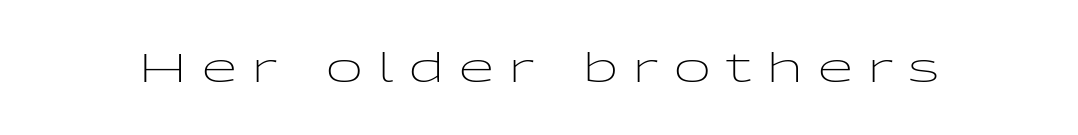
{"serif": "no", "italic": "no", "bold": "no", "weight": "light", "width": "wide", "stroke_contrast": "low", "x_height": "medium", "monospaced": "no", "underline": "no", "letter_spacing": "wide", "letter_spacing_em": 0.39, "glyph_px": 40}
